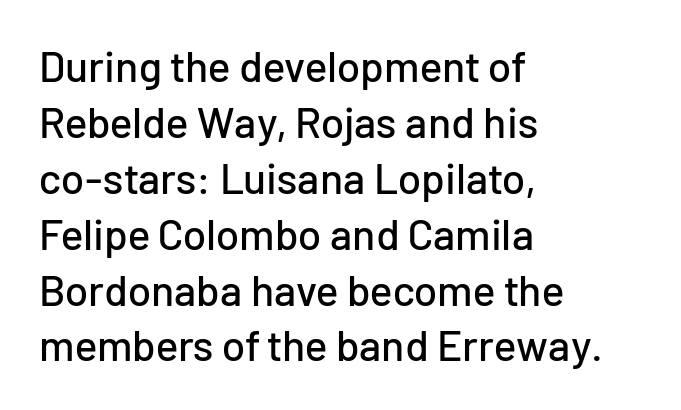
Notice how the passage keeps a crisp vertical edge on the left only. No extra tracking has been applied to these lines. Letterform terminals end flat and unadorned throughout the passage. Do the characters align in a grid? No, the font is proportional.
